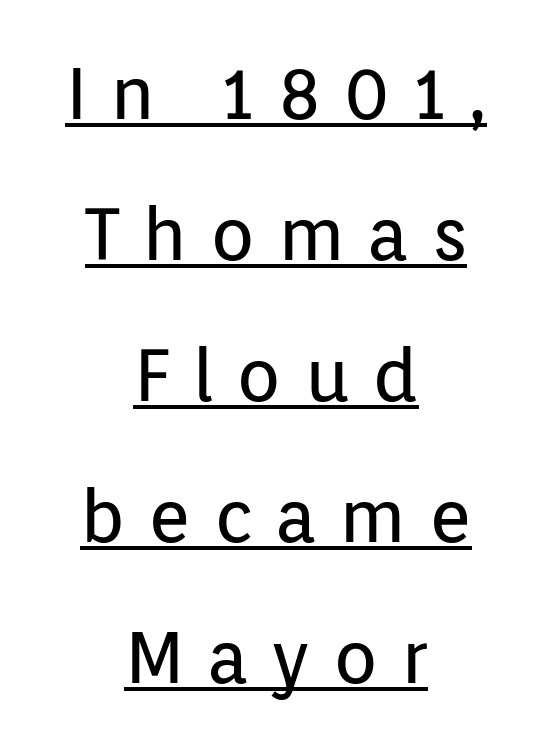
Q: Is the text bold? A: No.
Q: Is the text italic (slanted)? A: No, it is upright.
Q: Is the typeface a serif or a sans-serif typeface? A: Sans-serif.
Q: Is the text underlined? A: Yes.
Q: How is the paragraph aligned? A: Centered.
Q: Is the spacing between letters normal or unusually wide? A: Unusually wide.
Q: Is the spacing between lines tight, normal or loose? A: Loose.
Q: Width (condensed, normal, or wide)? A: Normal.
Q: Stroke contrast? A: Low.
Q: x-height? A: Medium.
Q: Monospaced? A: No.
